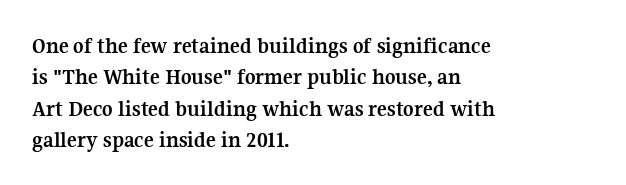
Q: Is the text bold? A: Yes.
Q: Is the text italic (slanted)? A: No, it is upright.
Q: Is the text underlined? A: No.
Q: How is the paragraph aligned? A: Left-aligned.
Q: Is the spacing between letters normal or unusually wide? A: Normal.
Q: Is the spacing between lines tight, normal or loose? A: Normal.
